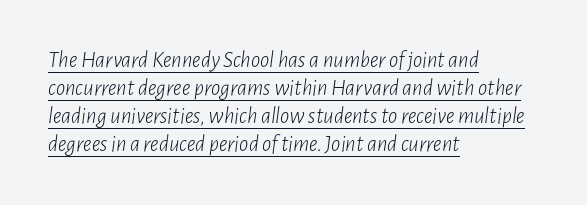
{"italic": "yes", "lean": "right", "slant_degrees": 7, "bold": "no", "underline": "yes", "align": "left", "line_spacing_ratio": 1.22, "letter_spacing": "normal", "letter_spacing_em": 0.0, "glyph_px": 23}
